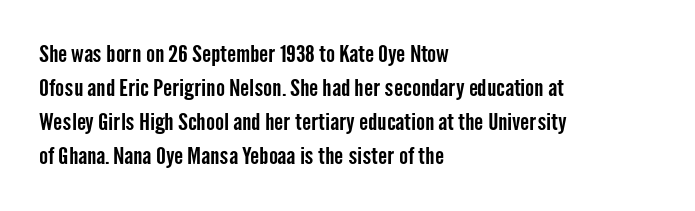
Each word holds together tightly as a unit, with standard inter-letter gaps. Horizontally, the lines are justified to the leading edge only. Check the space under the baseline: it is left empty. Leading matches the norm, producing a regular column.
